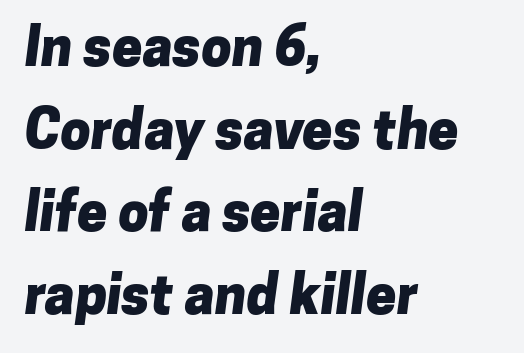
Q: Is the text bold? A: Yes.
Q: Is the typeface a serif or a sans-serif typeface? A: Sans-serif.
Q: Is the text underlined? A: No.
Q: How is the paragraph aligned? A: Left-aligned.
Q: Is the spacing between letters normal or unusually wide? A: Normal.
Q: Is the spacing between lines tight, normal or loose? A: Normal.
Q: Width (condensed, normal, or wide)? A: Normal.
Q: Stroke contrast? A: Low.
Q: x-height? A: Medium.
Q: Monospaced? A: No.
